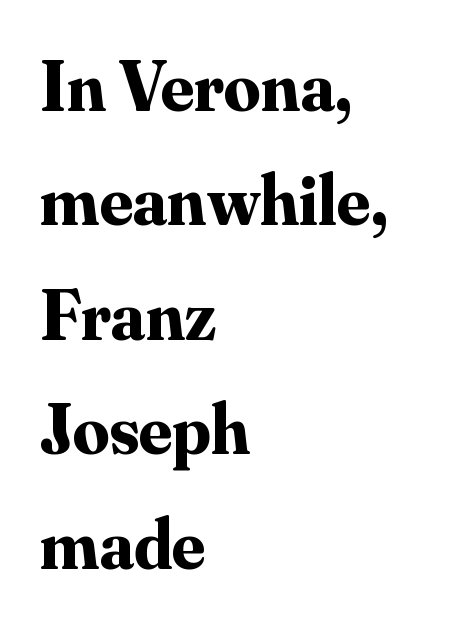
{"serif": "yes", "italic": "no", "bold": "yes", "weight": "bold", "width": "normal", "stroke_contrast": "medium", "x_height": "small", "monospaced": "no", "underline": "no", "align": "left", "line_spacing": "normal", "line_spacing_ratio": 1.59, "letter_spacing": "normal", "letter_spacing_em": 0.0, "glyph_px": 72}
